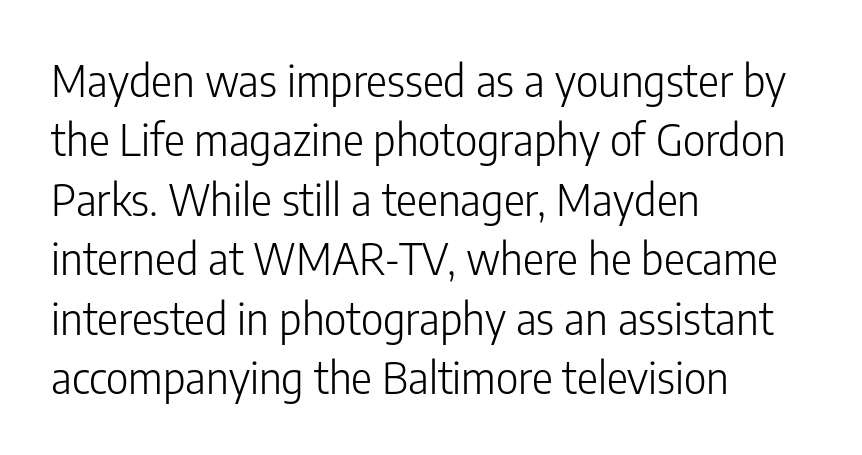
{"serif": "no", "italic": "no", "bold": "no", "weight": "light", "width": "condensed", "stroke_contrast": "low", "x_height": "medium", "monospaced": "no", "underline": "no", "align": "left", "line_spacing": "normal", "line_spacing_ratio": 1.35, "letter_spacing": "normal", "letter_spacing_em": 0.0, "glyph_px": 44}
